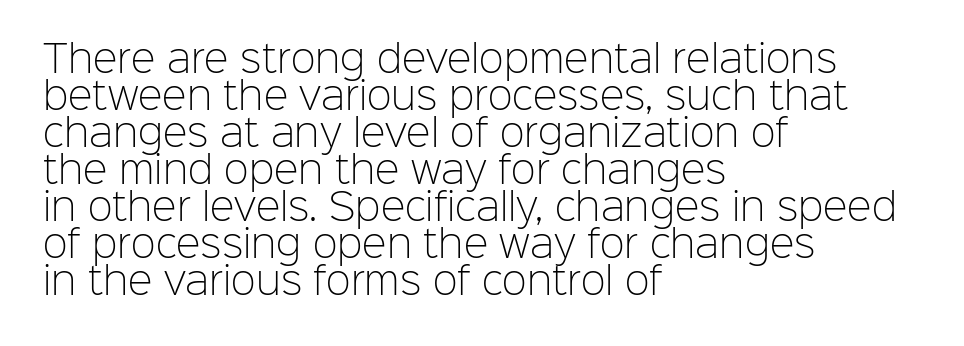
Q: Is the text bold? A: No.
Q: Is the text italic (slanted)? A: No, it is upright.
Q: Is the typeface a serif or a sans-serif typeface? A: Sans-serif.
Q: Is the text underlined? A: No.
Q: How is the paragraph aligned? A: Left-aligned.
Q: Is the spacing between letters normal or unusually wide? A: Normal.
Q: Is the spacing between lines tight, normal or loose? A: Tight.
Q: Width (condensed, normal, or wide)? A: Normal.
Q: Stroke contrast? A: Low.
Q: x-height? A: Medium.
Q: Monospaced? A: No.
